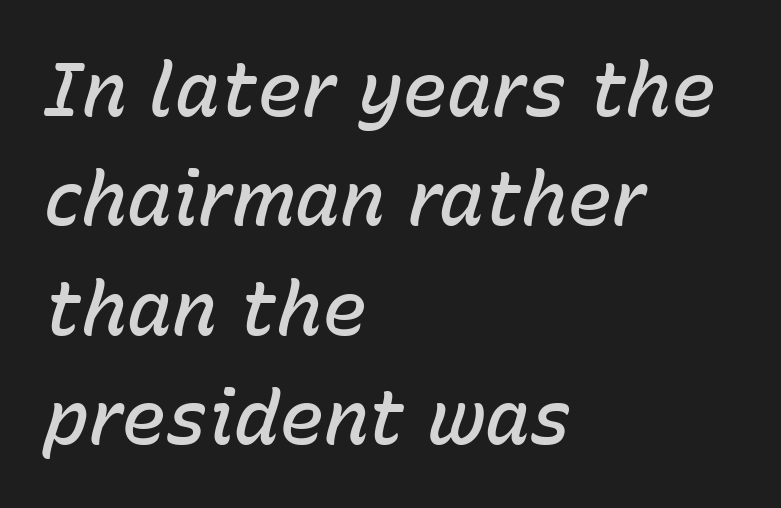
{"italic": "yes", "lean": "right", "slant_degrees": 15, "bold": "semi", "weight": "semibold", "width": "normal", "stroke_contrast": "low", "x_height": "medium", "monospaced": "no", "underline": "no", "align": "left", "line_spacing": "normal", "line_spacing_ratio": 1.46, "letter_spacing": "normal", "letter_spacing_em": 0.0, "glyph_px": 75}
